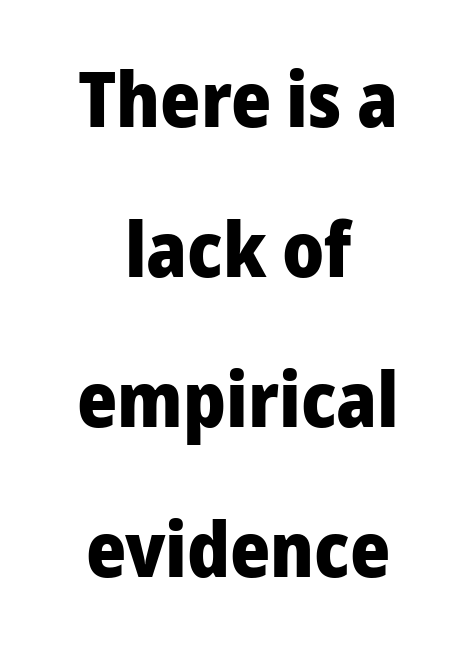
Q: Is the text bold? A: Yes.
Q: Is the text italic (slanted)? A: No, it is upright.
Q: Is the typeface a serif or a sans-serif typeface? A: Sans-serif.
Q: Is the text underlined? A: No.
Q: How is the paragraph aligned? A: Centered.
Q: Is the spacing between letters normal or unusually wide? A: Normal.
Q: Is the spacing between lines tight, normal or loose? A: Loose.
Q: Width (condensed, normal, or wide)? A: Normal.
Q: Stroke contrast? A: Low.
Q: x-height? A: Medium.
Q: Monospaced? A: No.
